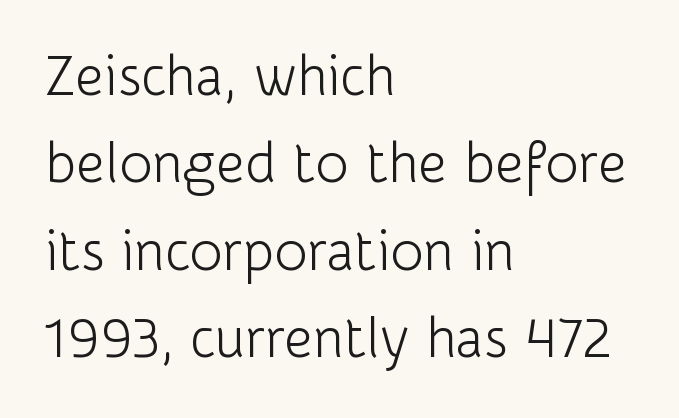
The image shows 56 px light sans-serif type, upright; set left-aligned, normal line spacing (1.56x), normal letter spacing, not underlined; low stroke contrast and a medium x-height.
